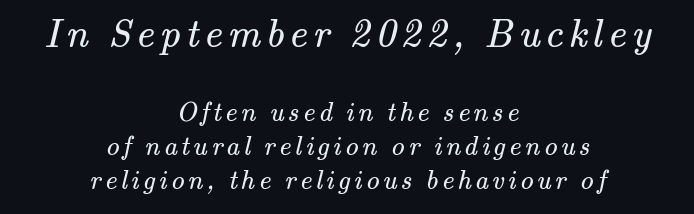
The rows are spaced the way most documents space them. This sample uses a serif face. Each letter keeps its own natural width here, so spacing adapts to shape. Caption: face not bold, strokes unweighted. Words float on clear page, feet unadorned.
